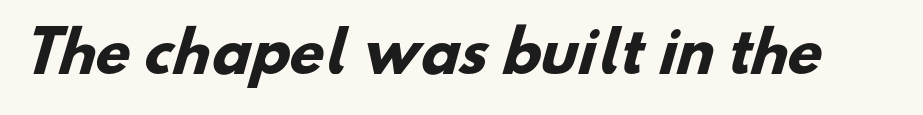
{"serif": "no", "bold": "yes", "weight": "heavy", "width": "normal", "stroke_contrast": "low", "x_height": "small", "monospaced": "no", "underline": "no", "letter_spacing": "normal", "letter_spacing_em": 0.0, "glyph_px": 56}
